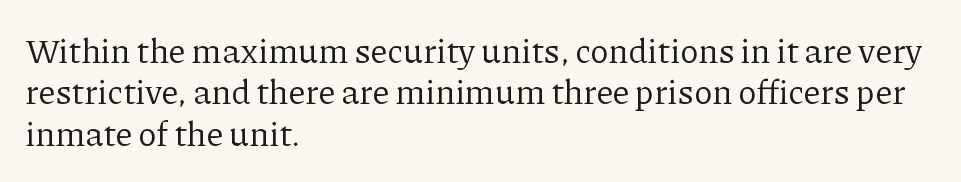
Q: Is the text bold? A: No.
Q: Is the text italic (slanted)? A: No, it is upright.
Q: Is the typeface a serif or a sans-serif typeface? A: Serif.
Q: Is the text underlined? A: No.
Q: How is the paragraph aligned? A: Left-aligned.
Q: Is the spacing between letters normal or unusually wide? A: Normal.
Q: Width (condensed, normal, or wide)? A: Normal.
Q: Stroke contrast? A: Low.
Q: x-height? A: Medium.
Q: Monospaced? A: No.
